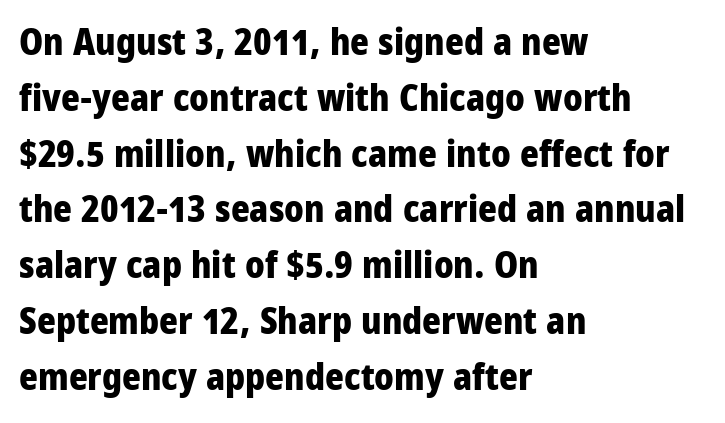
Does the lettering tilt? It doesn't — this is upright. Honestly, there is no underline to notice here at all. Whoever set this chose a conventional vertical rhythm. This rendering uses left alignment, leaving the right contour irregular.
